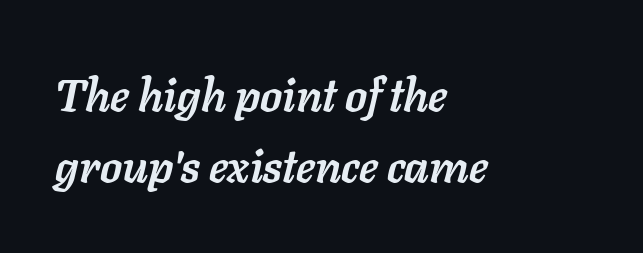
Style check: oblique. These lines are set flush left with a ragged right edge. Do the characters align in a grid? No, the font is proportional. The sample has been set heavy, in full bold. In terms of leading, this rendering sits right in the middle. The glyphs are unaccompanied by any horizontal stroke below them.
